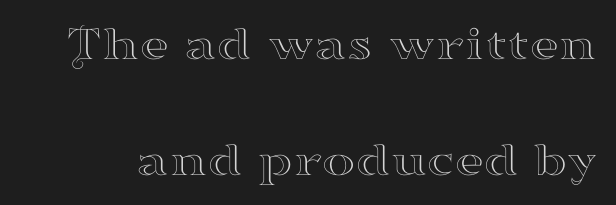
Q: Is the text italic (slanted)? A: No, it is upright.
Q: Is the typeface a serif or a sans-serif typeface? A: Serif.
Q: Is the text underlined? A: No.
Q: Is the spacing between letters normal or unusually wide? A: Normal.
Q: Is the spacing between lines tight, normal or loose? A: Loose.
Q: Width (condensed, normal, or wide)? A: Wide.
Q: Stroke contrast? A: High.
Q: x-height? A: Small.
Q: Monospaced? A: No.
